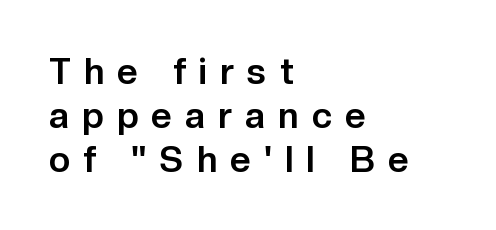
Q: Is the text bold? A: Yes.
Q: Is the text italic (slanted)? A: No, it is upright.
Q: Is the typeface a serif or a sans-serif typeface? A: Sans-serif.
Q: Is the text underlined? A: No.
Q: How is the paragraph aligned? A: Left-aligned.
Q: Is the spacing between letters normal or unusually wide? A: Unusually wide.
Q: Width (condensed, normal, or wide)? A: Normal.
Q: Stroke contrast? A: Low.
Q: x-height? A: Medium.
Q: Monospaced? A: No.
